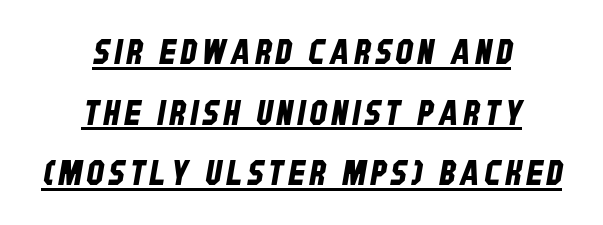
Q: Is the typeface a serif or a sans-serif typeface? A: Sans-serif.
Q: Is the text underlined? A: Yes.
Q: How is the paragraph aligned? A: Centered.
Q: Width (condensed, normal, or wide)? A: Condensed.
Q: Stroke contrast? A: Low.
Q: x-height? A: Large.
Q: Monospaced? A: No.
